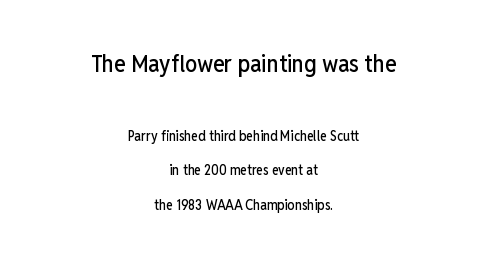
Between these two stacked blocks, the higher one wins on size. Unmarked baselines from the first word to the last. Every row of glyphs is offset so its center matches the block's center. The space between consecutive lines is lavish. Ordinary non-slanted type is in use. Each word holds together tightly as a unit, with standard inter-letter gaps.
